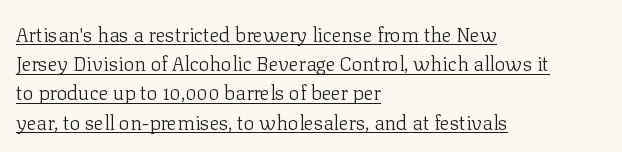
This rendering uses left alignment, leaving the right contour irregular. Nothing unusual about the tracking: characters are spaced as the font intends. A baseline rule has been typeset under these characters. The typography opts for an upright posture over an oblique one.
